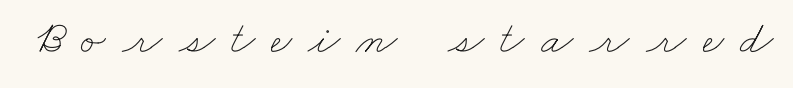
{"bold": "no", "weight": "thin", "width": "wide", "stroke_contrast": "low", "x_height": "small", "monospaced": "no", "underline": "no", "letter_spacing": "wide", "letter_spacing_em": 0.34, "glyph_px": 47}
